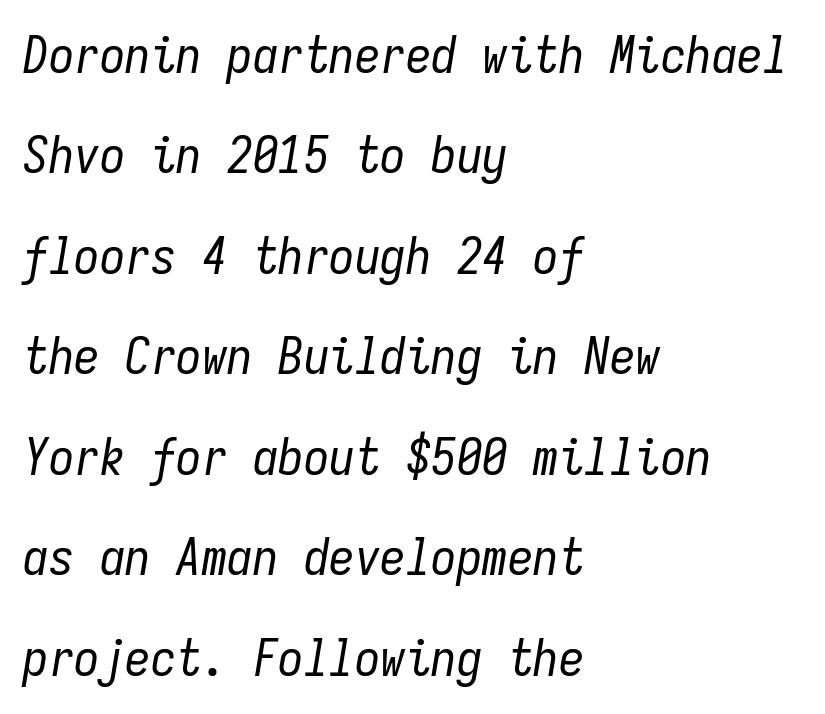
Notice the wide empty band between every row — that's loose leading. Fixed-width glyphs throughout — classic coding-font behaviour. Check the space under the baseline: it is left empty. Italic? Definitely — the glyphs are oblique. Caption: face not bold, strokes unweighted. Each word holds together tightly as a unit, with standard inter-letter gaps.
